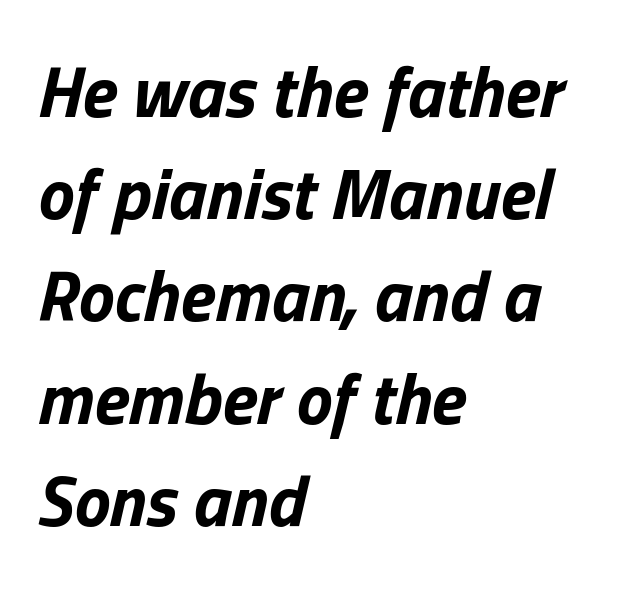
The image shows 72 px bold type, italic (leaning right); set left-aligned, normal line spacing (1.42x), normal letter spacing, not underlined; low stroke contrast and a medium x-height.
